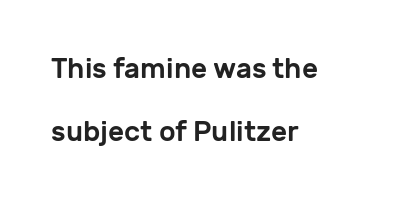
{"serif": "no", "italic": "no", "width": "normal", "stroke_contrast": "low", "x_height": "medium", "monospaced": "no", "underline": "no", "align": "left", "line_spacing": "loose", "line_spacing_ratio": 2.24, "letter_spacing": "normal", "letter_spacing_em": 0.0, "glyph_px": 28}
